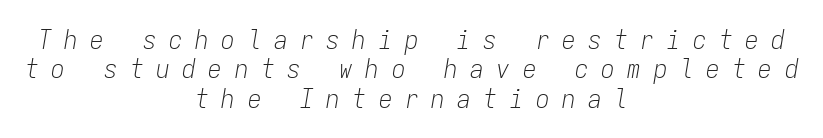
Q: Is the text bold? A: No.
Q: Is the text italic (slanted)? A: Yes, it leans right by about 9 degrees.
Q: Is the text underlined? A: No.
Q: How is the paragraph aligned? A: Centered.
Q: Is the spacing between letters normal or unusually wide? A: Unusually wide.
Q: Is the spacing between lines tight, normal or loose? A: Tight.
